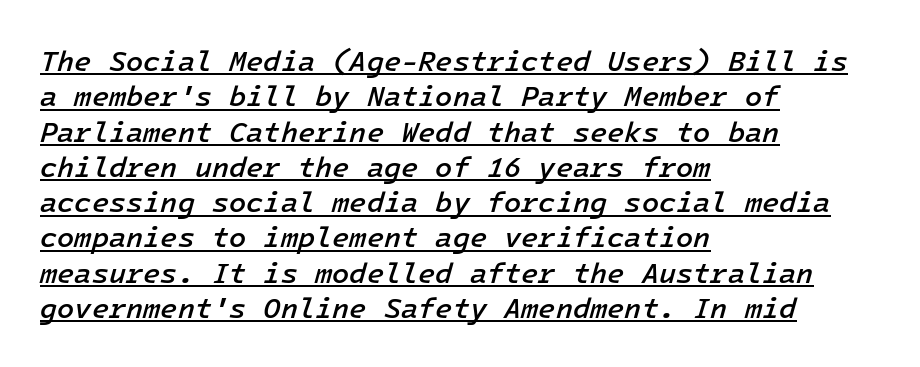
A student would call this left alignment; a typographer would say flush left, rag right. This is the in-between weight designers call semibold or demi. What stands out about the letter spacing? Nothing — it is the standard amount. Quick note: interline space is typical. The typography opts for an oblique posture over an upright one.
